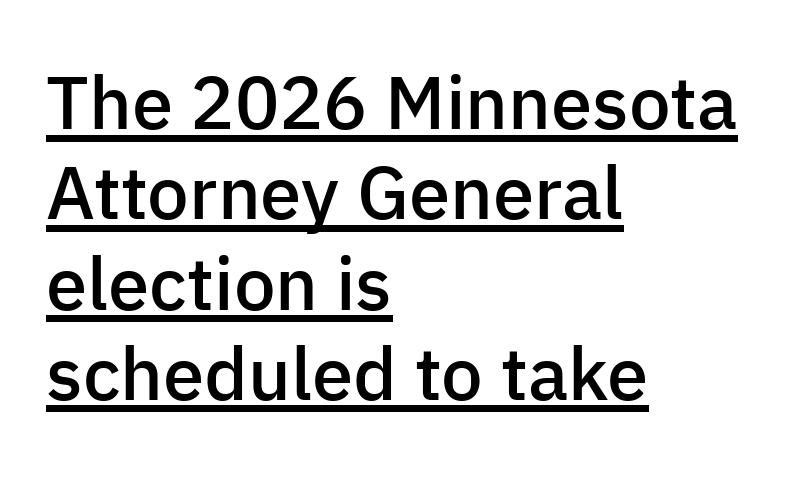
Q: Is the text bold? A: Semi-bold.
Q: Is the text italic (slanted)? A: No, it is upright.
Q: Is the typeface a serif or a sans-serif typeface? A: Sans-serif.
Q: Is the text underlined? A: Yes.
Q: How is the paragraph aligned? A: Left-aligned.
Q: Is the spacing between letters normal or unusually wide? A: Normal.
Q: Width (condensed, normal, or wide)? A: Normal.
Q: Stroke contrast? A: Low.
Q: x-height? A: Medium.
Q: Monospaced? A: No.
